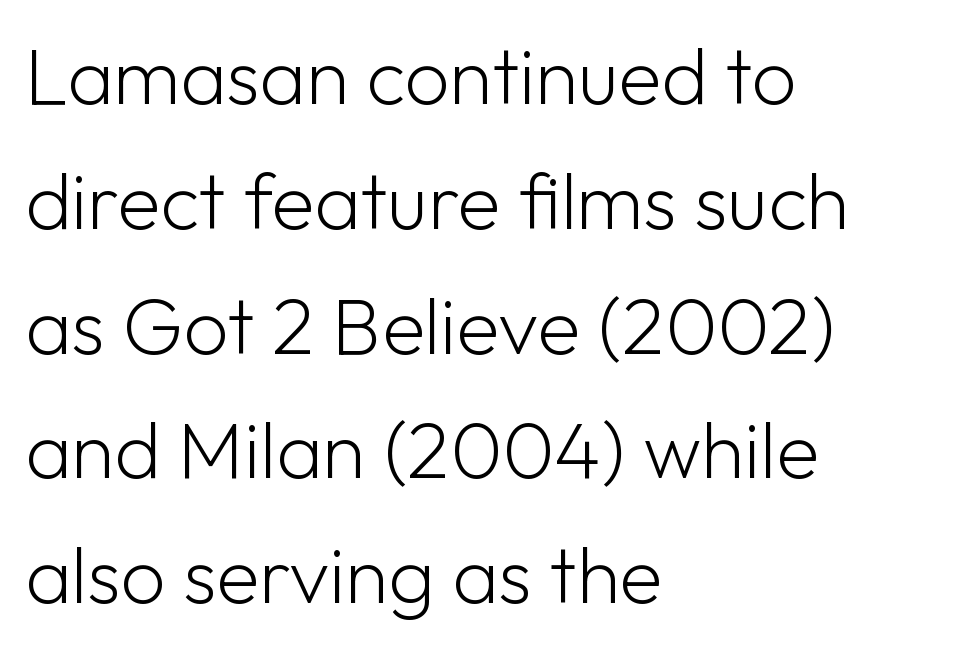
The image shows 79 px light sans-serif type, upright; set left-aligned, normal line spacing (1.58x), normal letter spacing, not underlined; low stroke contrast and a medium x-height.
